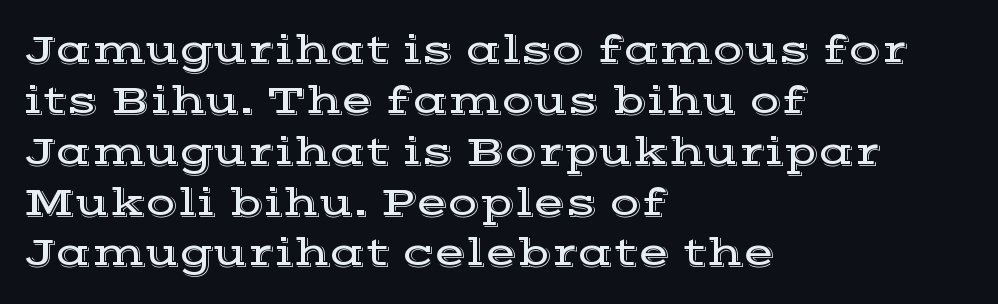
Look at the bottom of the vertical strokes: they flare into serifs here. Quick note: not italic, upright. The letters advance in unequal steps, a hallmark of proportional type. In terms of letterspacing, this is plain default setting. A student would call this left alignment; a typographer would say flush left, rag right.
